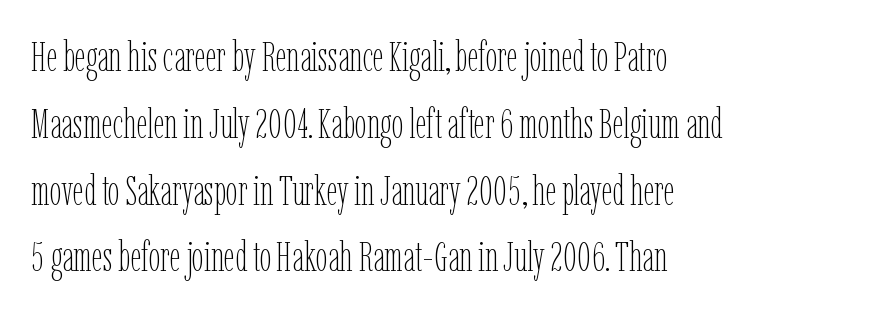
{"italic": "no", "bold": "no", "weight": "thin", "width": "condensed", "stroke_contrast": "low", "x_height": "medium", "monospaced": "no", "underline": "no", "align": "left", "line_spacing": "normal", "line_spacing_ratio": 1.59, "letter_spacing": "normal", "letter_spacing_em": 0.0, "glyph_px": 42}
